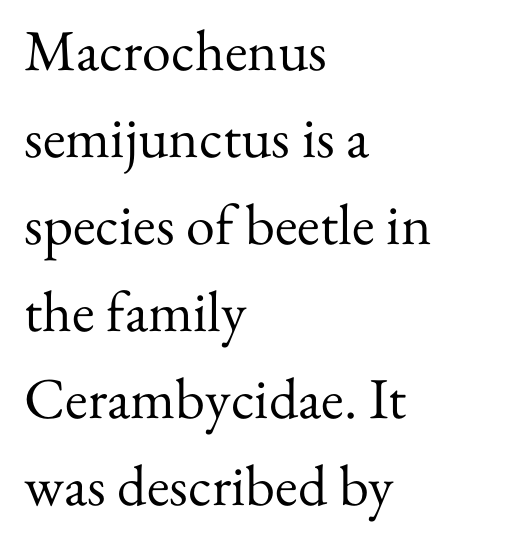
The image shows 58 px regular-weight serif type, upright; set left-aligned, normal line spacing (1.5x), normal letter spacing, not underlined; medium stroke contrast and a small x-height.
